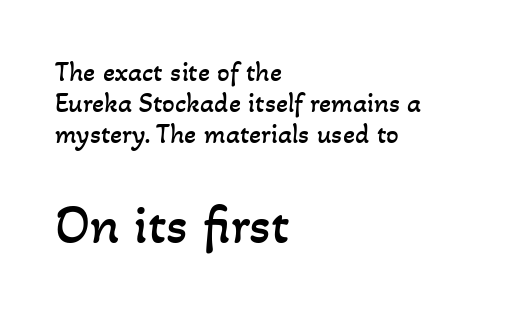
Every row of glyphs begins at an identical x-position on the left. Compared with typical paragraphs, the rows here are closer together. Observe the ordinary spacing: letters are neighbours, not strangers. The specimen omits any rule beneath the text block's lines.
